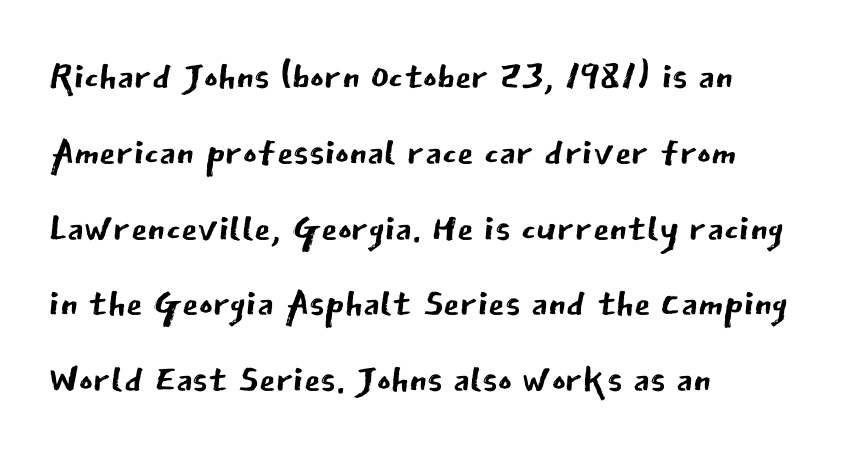
The image shows 53 px regular-weight sans-serif type, upright; set left-aligned, normal line spacing (1.43x), normal letter spacing, not underlined; low stroke contrast and a medium x-height.
